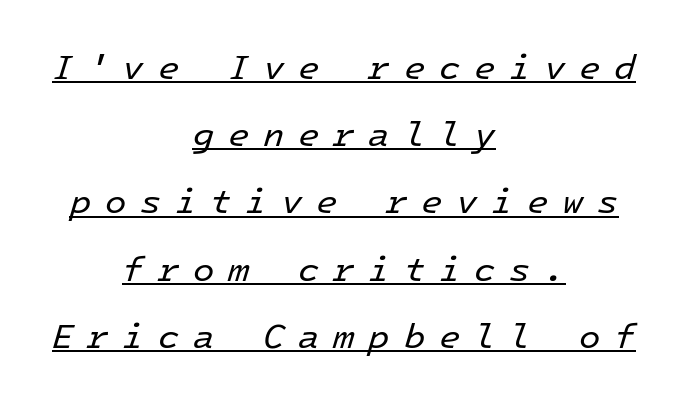
Q: Is the text bold? A: No.
Q: Is the text italic (slanted)? A: Yes, it leans right by about 16 degrees.
Q: Is the text underlined? A: Yes.
Q: How is the paragraph aligned? A: Centered.
Q: Is the spacing between letters normal or unusually wide? A: Unusually wide.
Q: Is the spacing between lines tight, normal or loose? A: Loose.
Q: Width (condensed, normal, or wide)? A: Normal.
Q: Stroke contrast? A: Low.
Q: x-height? A: Medium.
Q: Monospaced? A: Yes.
